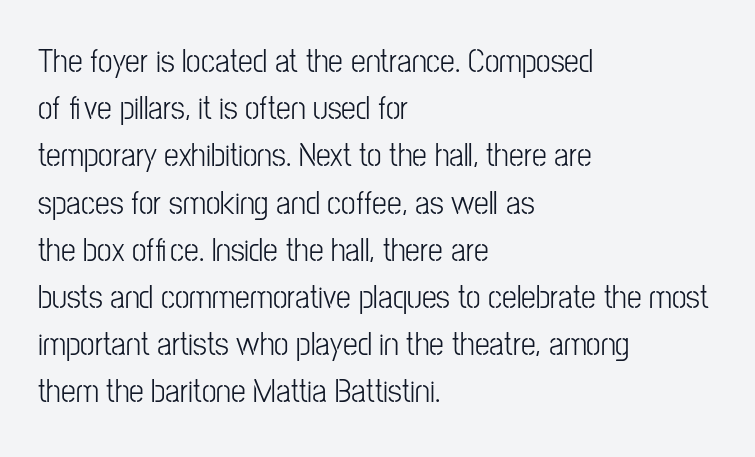
The image shows 33 px condensed sans-serif type, upright; set left-aligned, normal line spacing (1.43x), normal letter spacing, not underlined; low stroke contrast and a medium x-height.
